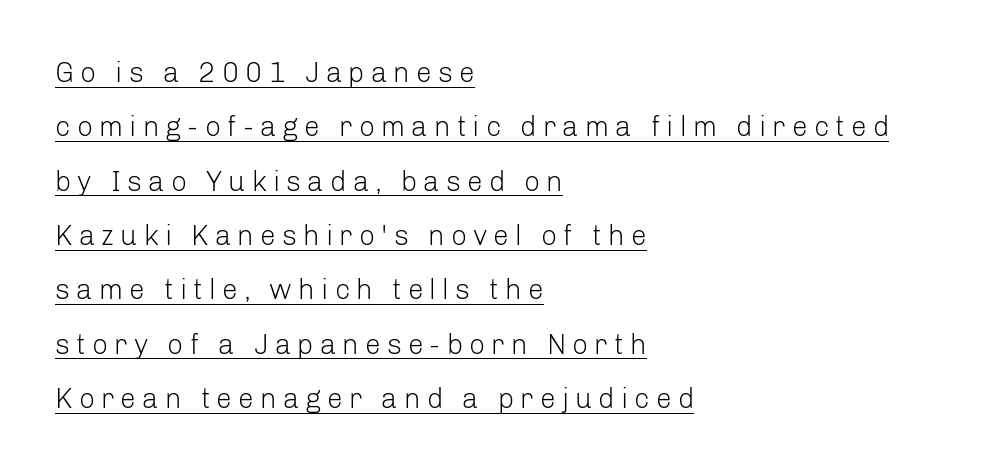
{"serif": "no", "italic": "no", "bold": "no", "weight": "light", "width": "normal", "stroke_contrast": "low", "x_height": "medium", "monospaced": "no", "underline": "yes", "align": "left", "line_spacing": "loose", "line_spacing_ratio": 1.94, "letter_spacing": "wide", "letter_spacing_em": 0.22, "glyph_px": 28}
